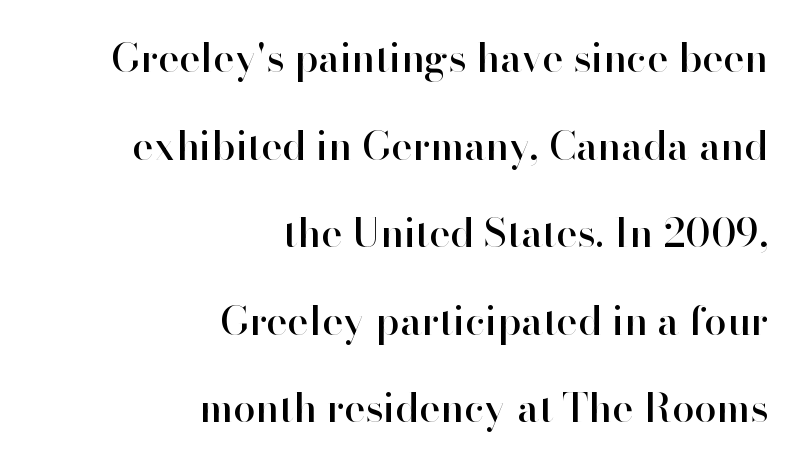
Right-aligned paragraph, ragged on the left. The strip under each line holds only bare page. Spacing between characters is what you'd get straight out of the box. This sample uses a sans-serif face. Students, observe: this is what heavily led, spacious text looks like. Proportional: the letters do not fall into vertical columns.
